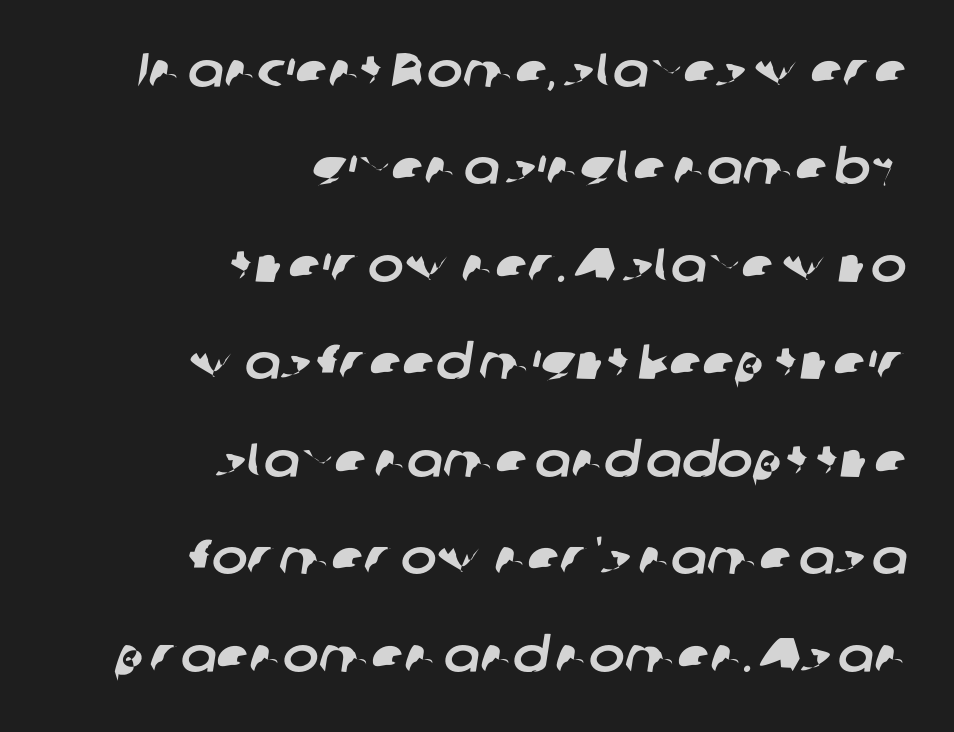
Q: Is the typeface a serif or a sans-serif typeface? A: Sans-serif.
Q: Is the text underlined? A: No.
Q: How is the paragraph aligned? A: Right-aligned.
Q: Is the spacing between letters normal or unusually wide? A: Normal.
Q: Is the spacing between lines tight, normal or loose? A: Loose.
Q: Width (condensed, normal, or wide)? A: Normal.
Q: Stroke contrast? A: Low.
Q: x-height? A: Medium.
Q: Monospaced? A: No.
